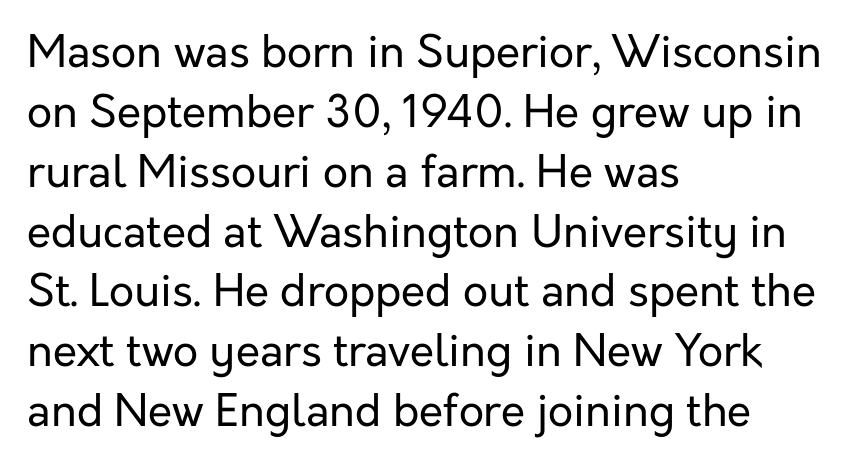
The image shows 44 px regular-weight sans-serif type, upright; set left-aligned, normal line spacing (1.36x), normal letter spacing, not underlined; low stroke contrast and a medium x-height.
